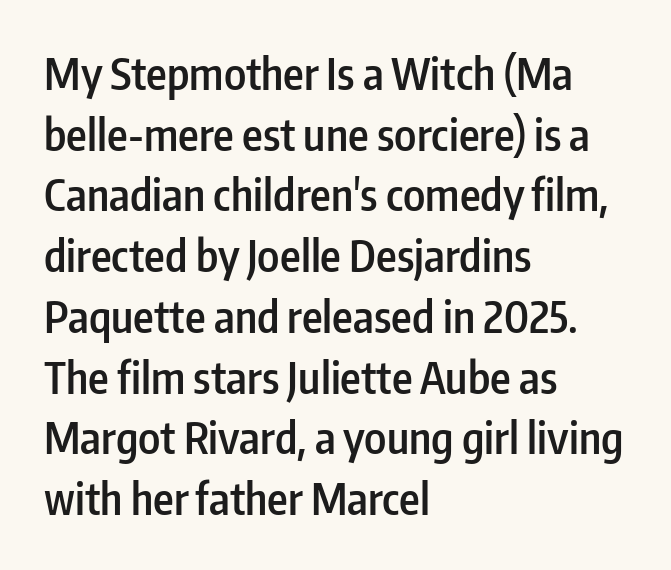
Q: Is the text bold? A: Semi-bold.
Q: Is the text italic (slanted)? A: No, it is upright.
Q: Is the typeface a serif or a sans-serif typeface? A: Sans-serif.
Q: Is the text underlined? A: No.
Q: How is the paragraph aligned? A: Left-aligned.
Q: Is the spacing between letters normal or unusually wide? A: Normal.
Q: Is the spacing between lines tight, normal or loose? A: Normal.
Q: Width (condensed, normal, or wide)? A: Condensed.
Q: Stroke contrast? A: Low.
Q: x-height? A: Medium.
Q: Monospaced? A: No.
